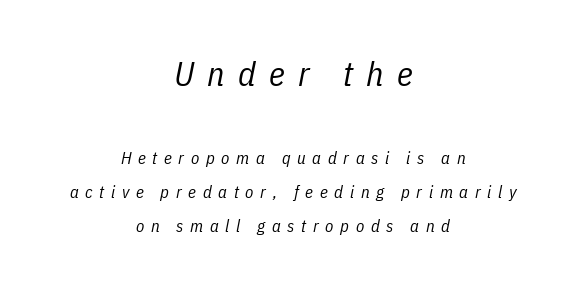
{"italic": "yes", "lean": "right", "slant_degrees": 11, "bold": "no", "weight": "regular", "width": "condensed", "stroke_contrast": "low", "x_height": "medium", "monospaced": "no", "underline": "no", "align": "center", "line_spacing": "loose", "line_spacing_ratio": 1.99, "letter_spacing": "wide", "letter_spacing_em": 0.39, "larger_block": "first", "size_ratio": 2.0, "glyph_px": 34}
